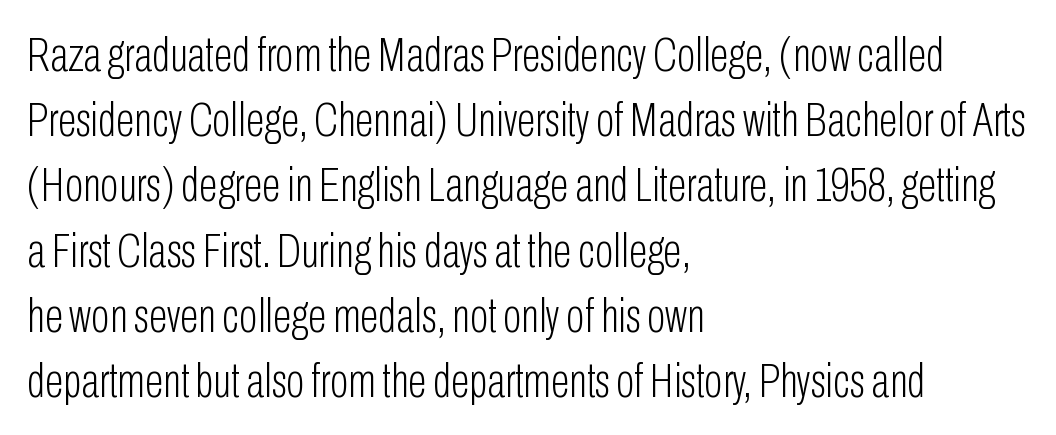
Has an underline been added? It has not. Compared with a centered layout, this one pins lines to the left instead. Stems here are at most as thick as an everyday book face. Do the letters lean? They stand straight. The leading is moderate, giving the passage an even texture. These lines keep a tight, regular rhythm from letter to letter.
